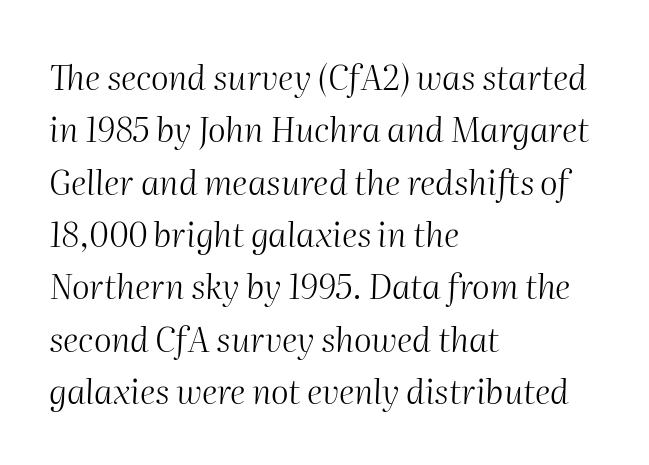
The image shows 34 px light type, italic (leaning right); set left-aligned, normal line spacing (1.54x), normal letter spacing, not underlined; medium stroke contrast and a medium x-height.
